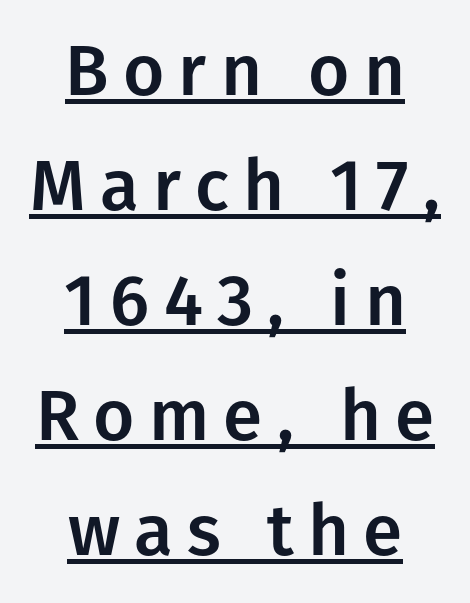
These lines are rendered in a variable-pitch font. Tracking here is generous; glyphs stand well apart from one another. No italicization has been applied; the sample stays upright. If you folded the block vertically in half, each line would mirror itself in length. Each new line begins a customary step beneath the previous one.
